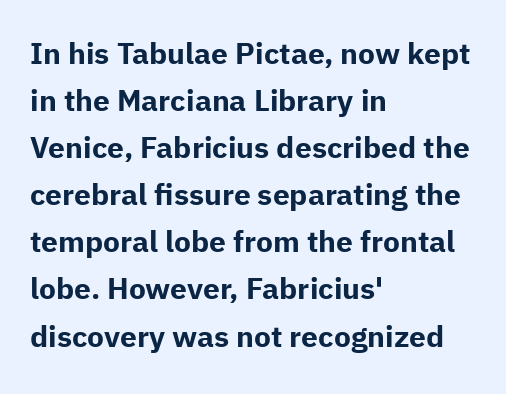
Q: Is the text bold? A: Yes.
Q: Is the text italic (slanted)? A: No, it is upright.
Q: Is the typeface a serif or a sans-serif typeface? A: Sans-serif.
Q: Is the text underlined? A: No.
Q: How is the paragraph aligned? A: Left-aligned.
Q: Is the spacing between letters normal or unusually wide? A: Normal.
Q: Is the spacing between lines tight, normal or loose? A: Normal.
Q: Width (condensed, normal, or wide)? A: Normal.
Q: Stroke contrast? A: Low.
Q: x-height? A: Medium.
Q: Monospaced? A: No.
